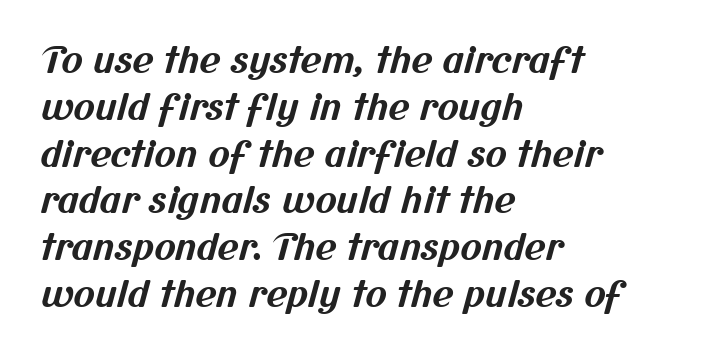
Each letter keeps its own natural width here, so spacing adapts to shape. A clean baseline with only descenders dipping below it. Summary of weight: heavy, a full bold. These lines keep a tight, regular rhythm from letter to letter. Horizontal bands of white between lines are of average thickness. Unlike a traditional serif, this face leaves its strokes unadorned.
